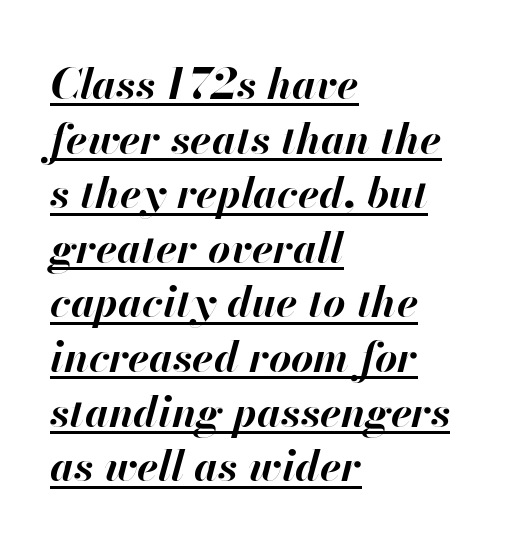
{"italic": "yes", "lean": "right", "slant_degrees": 13, "bold": "yes", "weight": "bold", "width": "normal", "stroke_contrast": "high", "x_height": "small", "monospaced": "no", "underline": "yes", "align": "left", "line_spacing": "normal", "line_spacing_ratio": 1.27, "letter_spacing": "normal", "letter_spacing_em": 0.0, "glyph_px": 43}
